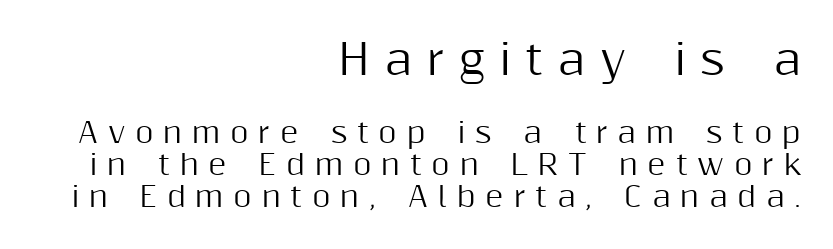
Caption: expanded tracking, letters set apart. Font category for this specimen: sans-serif. The earlier block is typeset at a bigger size than the later block. Unmarked baselines from the first word to the last. Notice how the passage keeps a crisp vertical edge on the right only. Upright lettering throughout.
